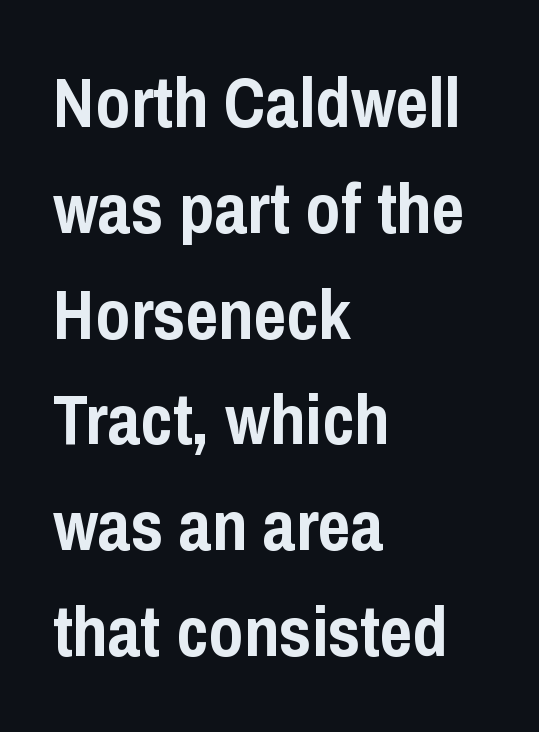
The image shows 71 px semibold, condensed sans-serif type, upright; set left-aligned, normal line spacing (1.49x), normal letter spacing, not underlined; low stroke contrast and a medium x-height.
